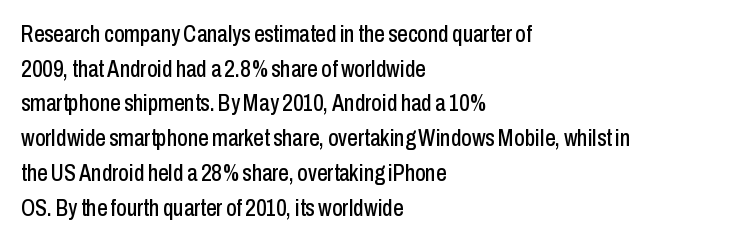
Students, observe: this is what conventionally led text looks like. Has an underline been added? It has not. Words appear dense and cohesive because spacing is normal. If you drew a ruler down the left edge, every line would touch it.
